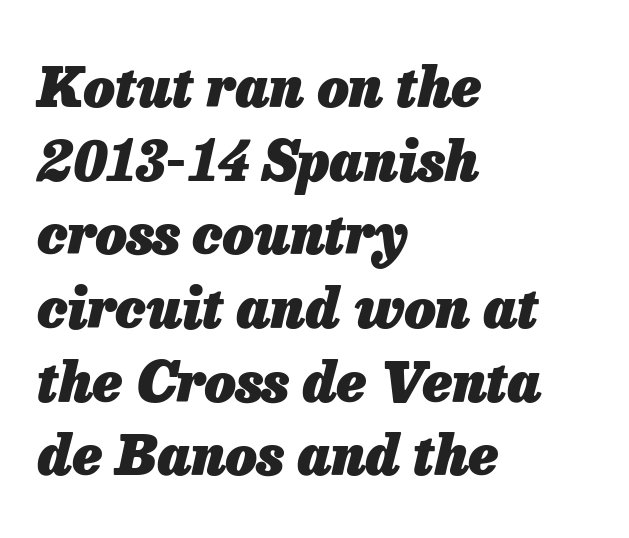
The image shows 55 px heavy type, italic (leaning right); set left-aligned, normal line spacing (1.34x), normal letter spacing, not underlined; low stroke contrast and a medium x-height.
